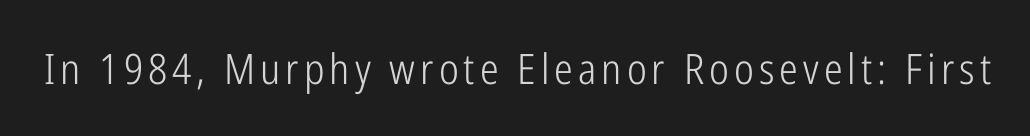
Q: Is the text bold? A: No.
Q: Is the text italic (slanted)? A: No, it is upright.
Q: Is the typeface a serif or a sans-serif typeface? A: Sans-serif.
Q: Is the text underlined? A: No.
Q: Width (condensed, normal, or wide)? A: Condensed.
Q: Stroke contrast? A: Low.
Q: x-height? A: Medium.
Q: Monospaced? A: No.
